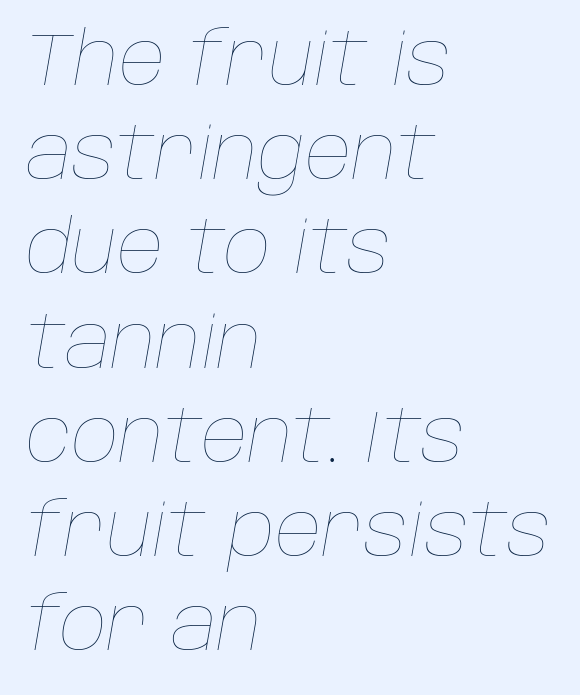
Spacing verdict: proportional, widths tailored to each character. Nothing unusual about the tracking: characters are spaced as the font intends. Letters rest on an invisible, unmarked baseline. A student would call this left alignment; a typographer would say flush left, rag right. The text carries the slant typical of an italic or oblique font.
